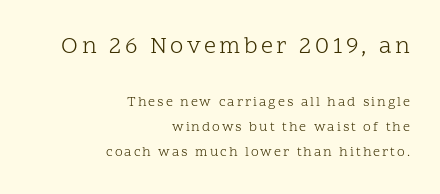
Type without underlining. The ragged edge is on the left, which tells us the setting is flush right. You get the large type first, then a drop to smaller type. Rendered with straight, roman letterforms. Compared with a typical body face, this is equally light or lighter still.
